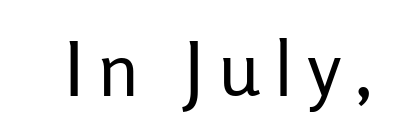
The image shows 76 px regular-weight sans-serif type, upright; set not underlined; low stroke contrast and a medium x-height.
